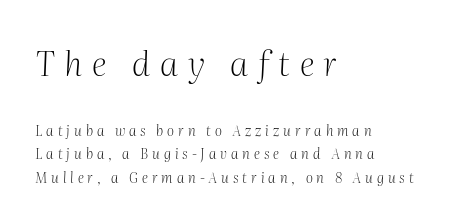
Does the copy run flush right? No — it runs flush left. The strokes are not fattened; the text isn't bold. Yep, those are serifs on the letters. The baseline area is clear.
